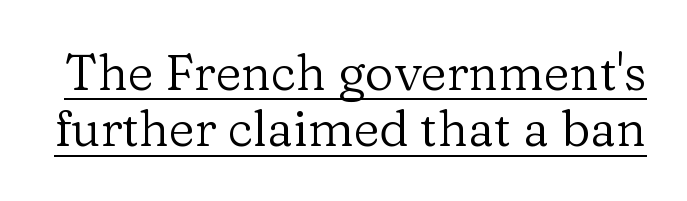
Q: Is the text bold? A: No.
Q: Is the text italic (slanted)? A: No, it is upright.
Q: Is the typeface a serif or a sans-serif typeface? A: Serif.
Q: Is the text underlined? A: Yes.
Q: Is the spacing between letters normal or unusually wide? A: Normal.
Q: Is the spacing between lines tight, normal or loose? A: Tight.
Q: Width (condensed, normal, or wide)? A: Normal.
Q: Stroke contrast? A: Low.
Q: x-height? A: Medium.
Q: Monospaced? A: No.
